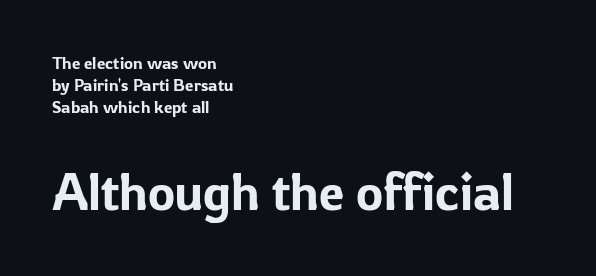
{"serif": "no", "italic": "no", "width": "normal", "stroke_contrast": "low", "x_height": "medium", "monospaced": "no", "underline": "no", "align": "left", "line_spacing": "normal", "line_spacing_ratio": 1.3, "letter_spacing": "normal", "letter_spacing_em": 0.0, "larger_block": "second", "size_ratio": 3.0, "glyph_px": 51}
